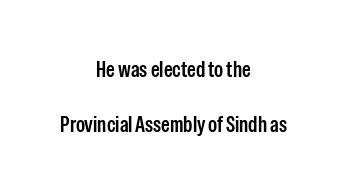
Q: Is the text bold? A: Semi-bold.
Q: Is the text italic (slanted)? A: No, it is upright.
Q: Is the text underlined? A: No.
Q: How is the paragraph aligned? A: Centered.
Q: Is the spacing between letters normal or unusually wide? A: Normal.
Q: Is the spacing between lines tight, normal or loose? A: Loose.
